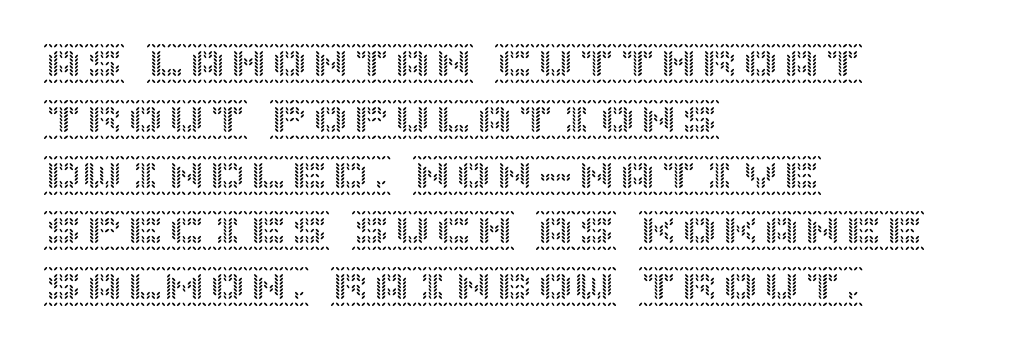
Quick note: not italic, upright. Typeset ragged right — the left edge is the straight one. The line texture is even and compact thanks to regular tracking. Lines of text with bare space underneath. Regarding leading, the lines here are spaced in the standard way.
